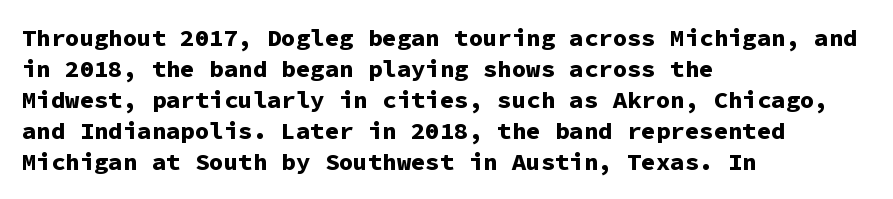
Q: Is the text bold? A: Yes.
Q: Is the text italic (slanted)? A: No, it is upright.
Q: Is the text underlined? A: No.
Q: How is the paragraph aligned? A: Left-aligned.
Q: Is the spacing between letters normal or unusually wide? A: Normal.
Q: Is the spacing between lines tight, normal or loose? A: Normal.
